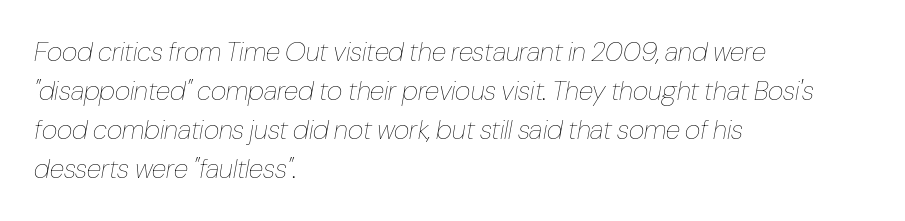
Q: Is the text bold? A: No.
Q: Is the text italic (slanted)? A: Yes, it leans right by about 10 degrees.
Q: Is the text underlined? A: No.
Q: How is the paragraph aligned? A: Left-aligned.
Q: Is the spacing between letters normal or unusually wide? A: Normal.
Q: Is the spacing between lines tight, normal or loose? A: Normal.
